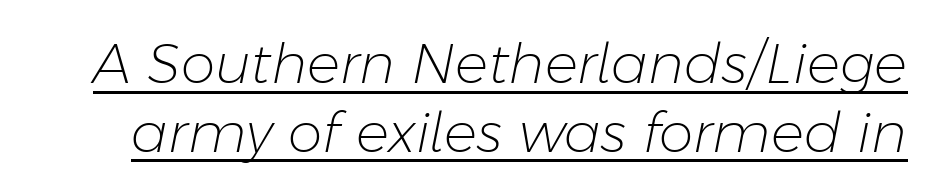
If you measured baseline to baseline, you'd find a middling distance. The passage shown leans; its letterforms are oblique. Tracking here is standard; glyphs follow each other at the usual distance. Think of a printed novel: that variable character pitch is what you see here. Ink coverage per letter is moderate at most.
